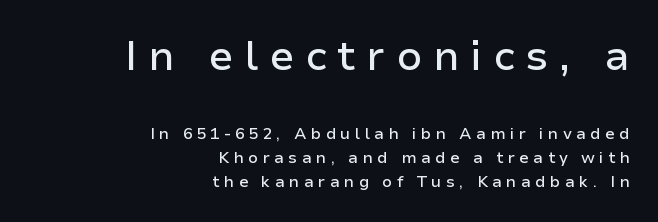
{"serif": "no", "italic": "no", "width": "normal", "stroke_contrast": "low", "x_height": "medium", "monospaced": "no", "underline": "no", "align": "right", "line_spacing": "normal", "line_spacing_ratio": 1.5, "letter_spacing": "wide", "letter_spacing_em": 0.26, "larger_block": "first", "size_ratio": 2.56, "glyph_px": 41}
